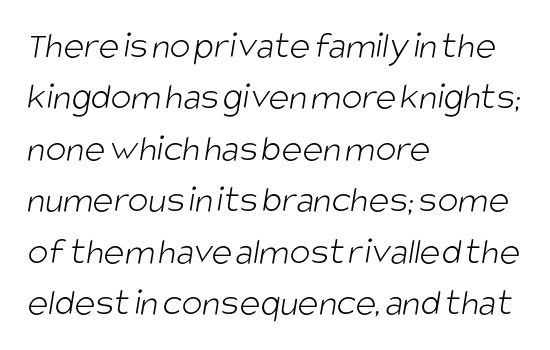
The image shows 39 px light, condensed sans-serif type; set left-aligned, normal line spacing (1.32x), normal letter spacing, not underlined; low stroke contrast and a large x-height.
